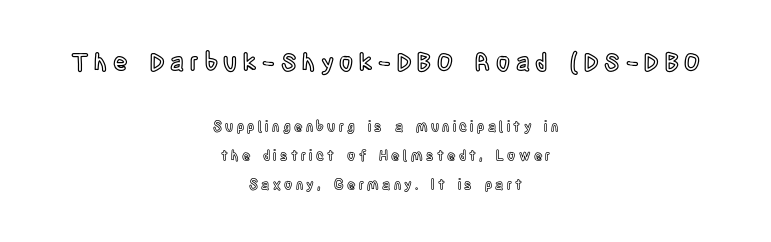
Q: Is the text italic (slanted)? A: No, it is upright.
Q: Is the text underlined? A: No.
Q: How is the paragraph aligned? A: Centered.
Q: Is the spacing between letters normal or unusually wide? A: Unusually wide.
Q: Is the spacing between lines tight, normal or loose? A: Loose.
Q: Which block of text is set in a larger size, the first (top) or the second (bottom)? A: The first (top) one.
